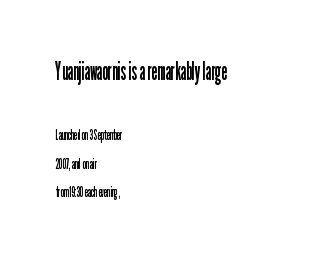
Q: Is the text bold? A: No.
Q: Is the text italic (slanted)? A: No, it is upright.
Q: Is the text underlined? A: No.
Q: How is the paragraph aligned? A: Left-aligned.
Q: Is the spacing between letters normal or unusually wide? A: Normal.
Q: Is the spacing between lines tight, normal or loose? A: Loose.
Q: Which block of text is set in a larger size, the first (top) or the second (bottom)? A: The first (top) one.
